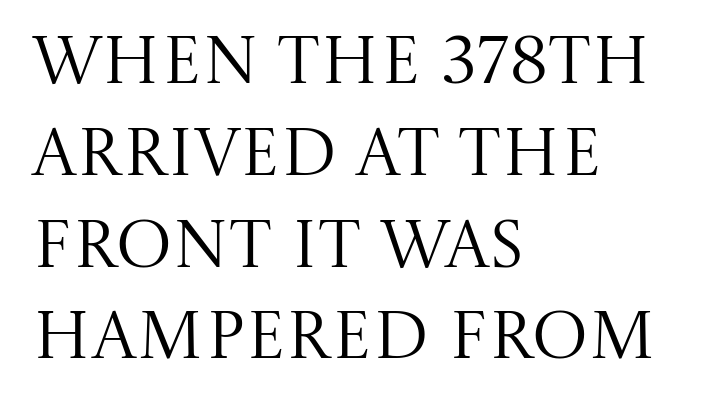
Q: Is the text bold? A: No.
Q: Is the text italic (slanted)? A: No, it is upright.
Q: Is the typeface a serif or a sans-serif typeface? A: Serif.
Q: Is the text underlined? A: No.
Q: How is the paragraph aligned? A: Left-aligned.
Q: Is the spacing between letters normal or unusually wide? A: Normal.
Q: Is the spacing between lines tight, normal or loose? A: Normal.
Q: Width (condensed, normal, or wide)? A: Normal.
Q: Stroke contrast? A: Medium.
Q: x-height? A: Large.
Q: Monospaced? A: No.
